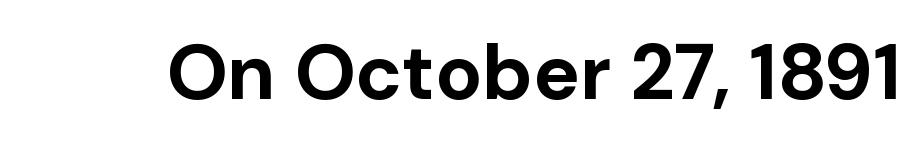
Q: Is the text bold? A: Yes.
Q: Is the text italic (slanted)? A: No, it is upright.
Q: Is the typeface a serif or a sans-serif typeface? A: Sans-serif.
Q: Is the text underlined? A: No.
Q: Is the spacing between letters normal or unusually wide? A: Normal.
Q: Width (condensed, normal, or wide)? A: Normal.
Q: Stroke contrast? A: Low.
Q: x-height? A: Medium.
Q: Monospaced? A: No.
